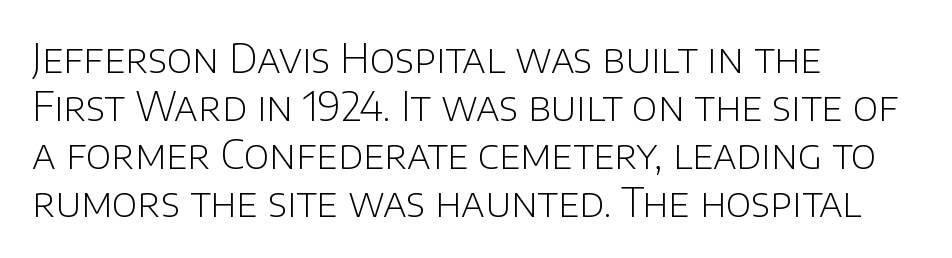
The image shows 39 px light sans-serif type, upright; set left-aligned, line spacing 1.23x, normal letter spacing, not underlined; low stroke contrast and a large x-height.
